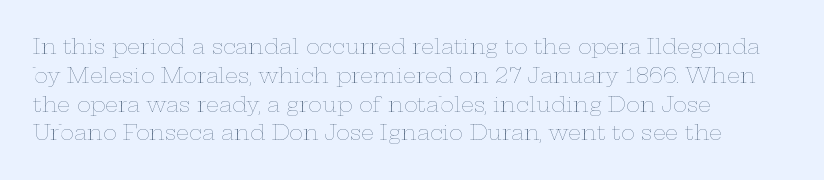
The image shows 21 px text type, upright; set left-aligned, normal line spacing (1.37x), normal letter spacing, not underlined.
